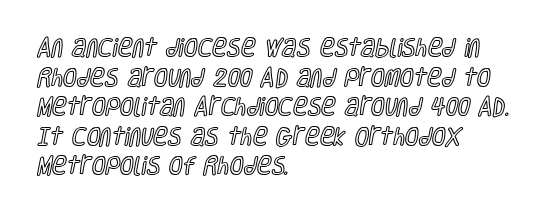
The image shows 20 px text type; set left-aligned, normal line spacing (1.48x), normal letter spacing, not underlined.
